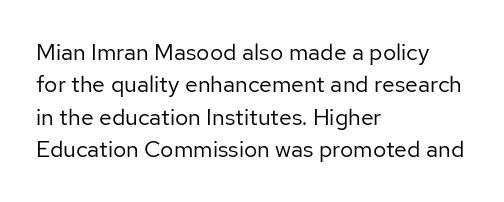
The tracking reads as untouched default to a designer's eye. Layout note: lines flush left. Students, observe: this is what conventionally led text looks like. Underline: absent.
